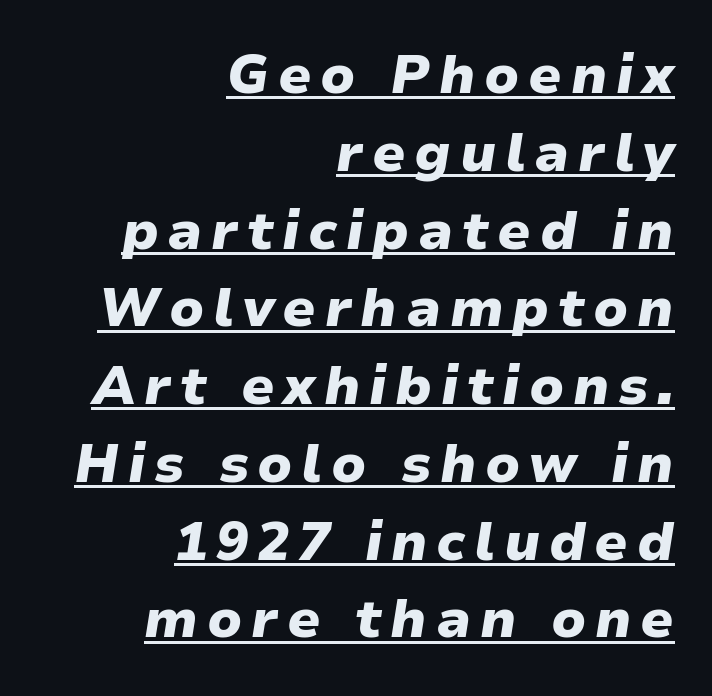
The image shows 54 px heavy type, italic (leaning right); set right-aligned, normal line spacing (1.44x), underlined; low stroke contrast and a medium x-height.
